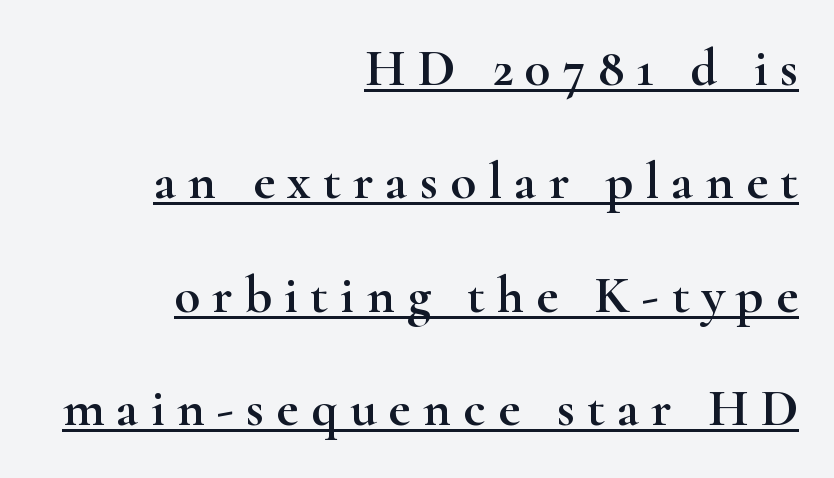
Classification — serif. Loose tracking; the words dissolve into strings of separated letters. The passage shown is underscored from start to finish. You could not count columns in this text — the font is proportionally spaced. Airy leading. It's the straight-up-and-down kind of type.
